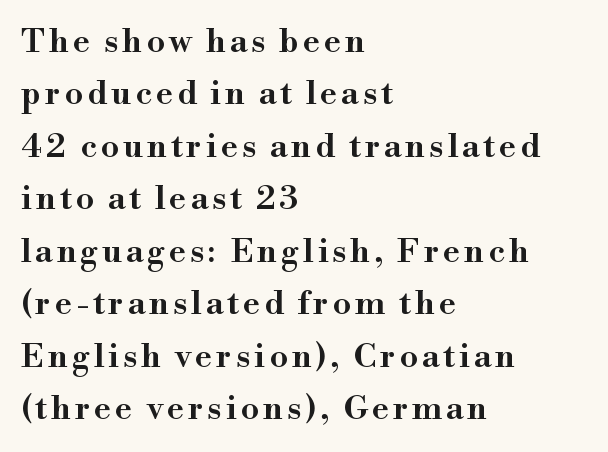
The image shows 33 px semibold serif type, upright; set left-aligned, normal line spacing (1.59x), not underlined; high stroke contrast and a small x-height.
